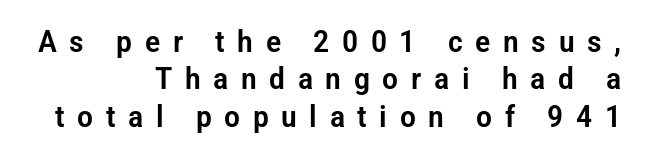
Line endings align vertically; line beginnings do not. The passage shown is typeset with a sans-serif family. The line-height multiplier appears to be the usual default. Letter spacing: wide.
